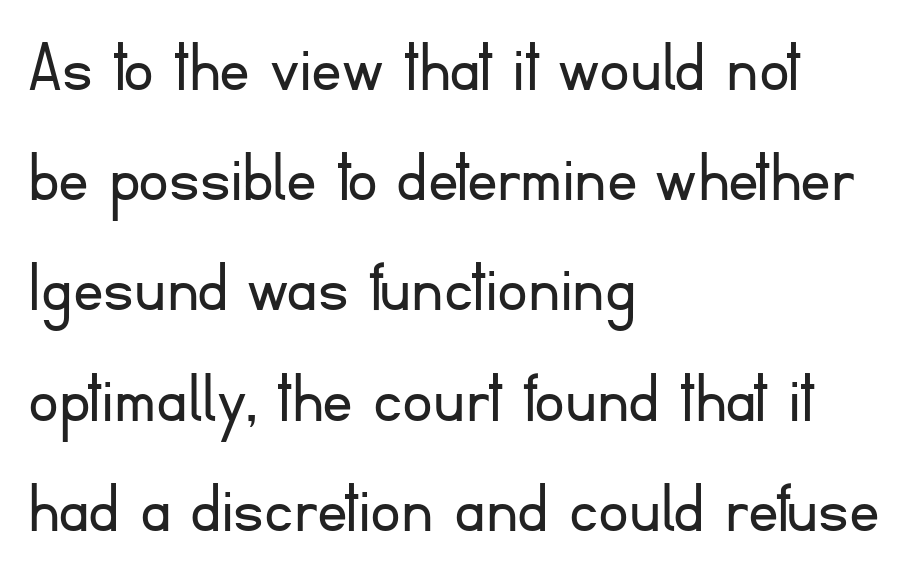
The cut favours lightness, reaching ordinary text weight at its darkest. The lines are quadded left. Proportional: the letters do not fall into vertical columns. Every stem runs plumb, perpendicular to the baseline.
